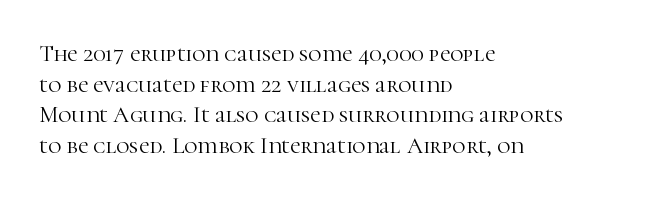
The image shows 23 px text type, upright; set left-aligned, normal line spacing (1.33x), normal letter spacing, not underlined.
